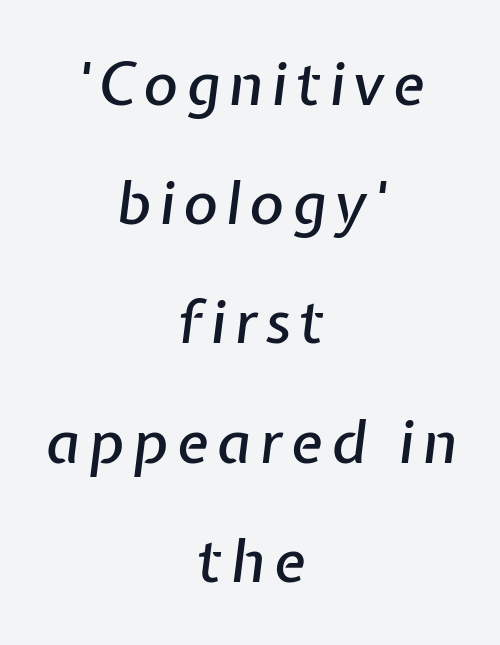
Short and long lines alike share a common midpoint. Think of a printed novel: that variable character pitch is what you see here. Does the lettering tilt? It does — this is italic. Honestly, the rows look like they've been pulled way apart. Plain, unruled lines of type.
